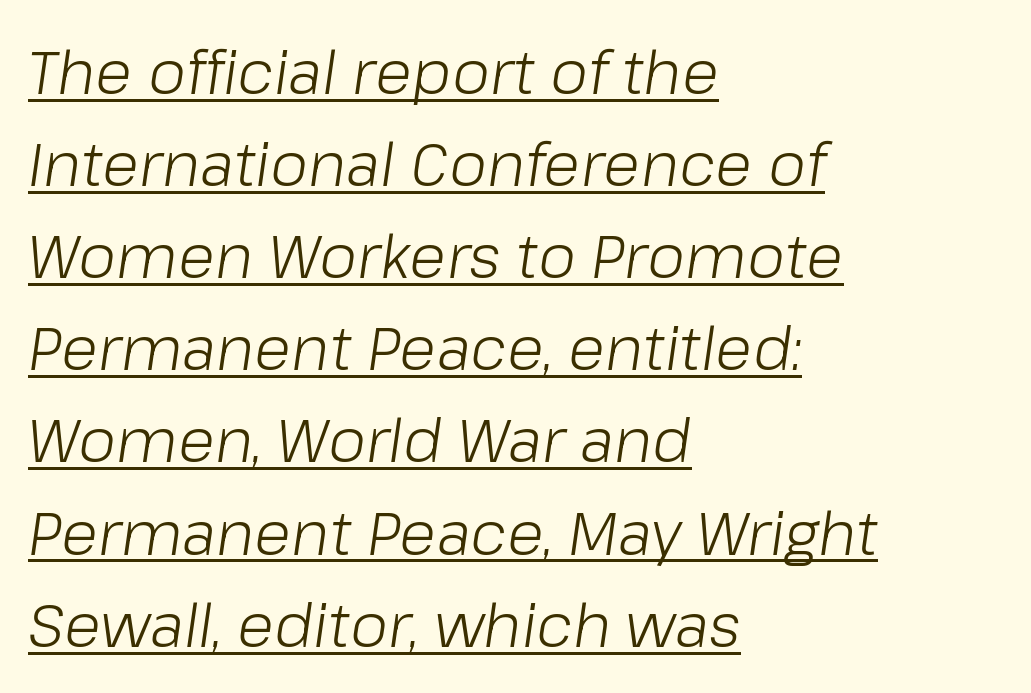
The whole block is typeset with a tilt. Whoever set this chose a conventional vertical rhythm. The words here are underlined. This sample has the flowing, uneven cadence of proportional lettering. The face looks like a standard text weight, possibly lighter. This sample is left-justified, so line endings fall wherever the words run out.
